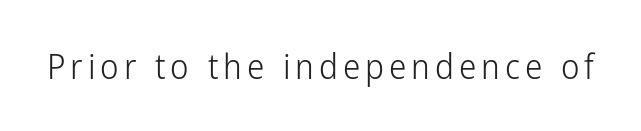
Q: Is the text bold? A: No.
Q: Is the text italic (slanted)? A: No, it is upright.
Q: Is the typeface a serif or a sans-serif typeface? A: Sans-serif.
Q: Is the text underlined? A: No.
Q: Width (condensed, normal, or wide)? A: Condensed.
Q: Stroke contrast? A: Low.
Q: x-height? A: Medium.
Q: Monospaced? A: No.
